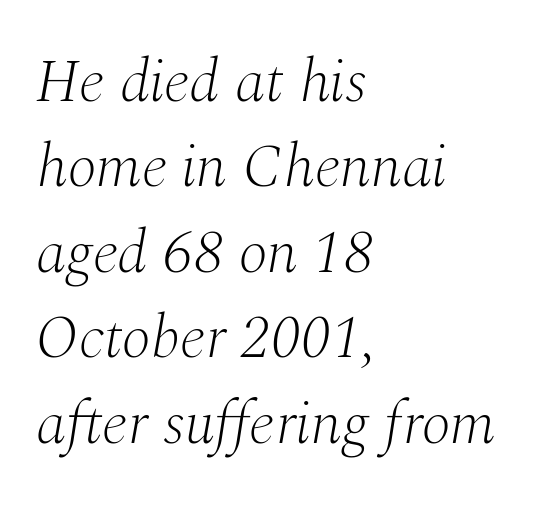
The image shows 61 px light serif type, italic (leaning right); set left-aligned, normal line spacing (1.4x), normal letter spacing, not underlined; medium stroke contrast and a medium x-height.
